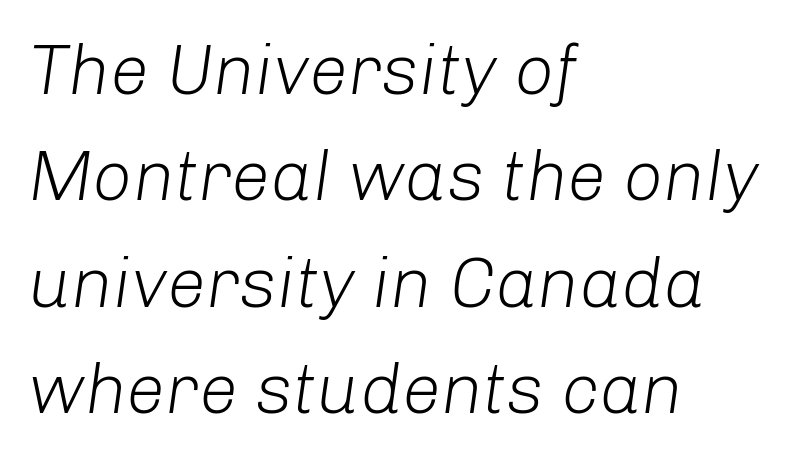
{"italic": "yes", "lean": "right", "slant_degrees": 8, "bold": "no", "weight": "light", "width": "normal", "stroke_contrast": "low", "x_height": "medium", "monospaced": "no", "underline": "no", "align": "left", "line_spacing": "normal", "line_spacing_ratio": 1.52, "letter_spacing": "normal", "letter_spacing_em": 0.0, "glyph_px": 70}
